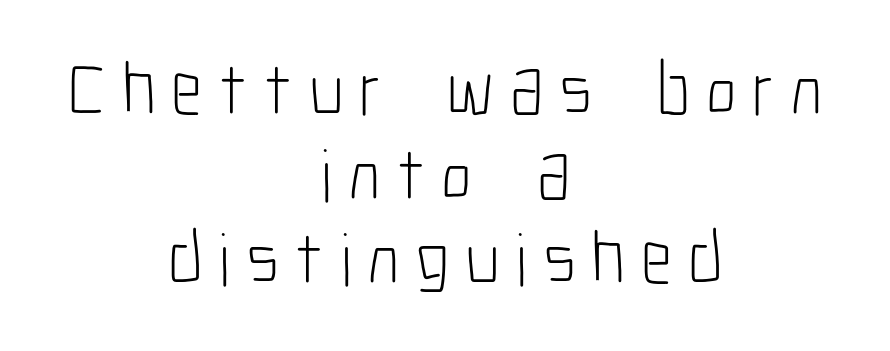
{"serif": "no", "italic": "no", "bold": "no", "weight": "light", "width": "condensed", "stroke_contrast": "low", "x_height": "medium", "monospaced": "no", "underline": "no", "align": "center", "line_spacing": "tight", "line_spacing_ratio": 1.13, "letter_spacing": "wide", "letter_spacing_em": 0.21, "glyph_px": 75}
